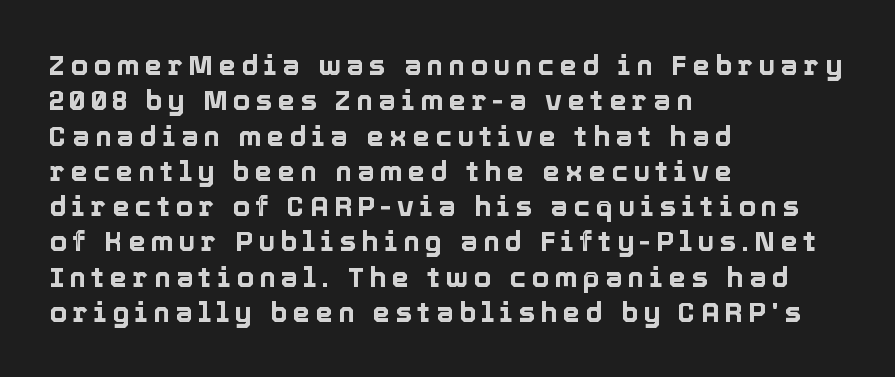
These lines are set flush left with a ragged right edge. Regarding leading, the lines here are spaced in the standard way. Proportional: the letters do not fall into vertical columns. Words float on clear page, feet unadorned.
